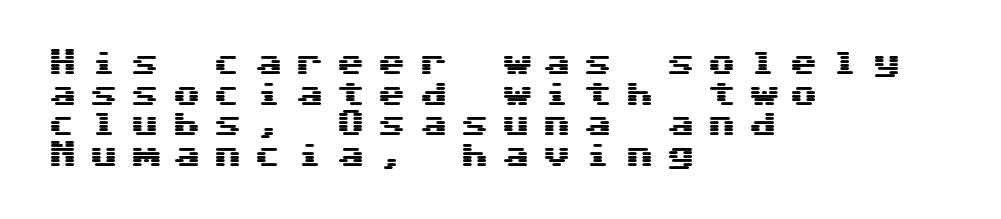
Every stem runs plumb, perpendicular to the baseline. A typesetter would call this leading minimal, almost set solid. This sample has the even, mechanical cadence of fixed-width lettering. Each row of text sits above clean, open space. Spacing between characters has been opened up far beyond the box default.
